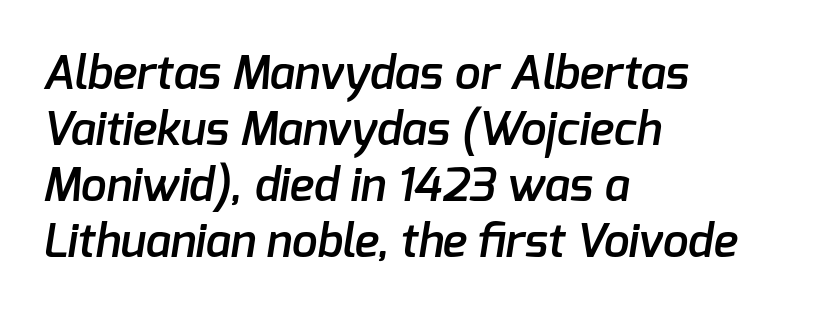
The face used here is proportionally spaced, like ordinary book or web type. The paragraph has a hard left edge and a soft right edge. The characters display no serif detailing; their extremities are plain. Quick note: underline off. Students, this is semibold: more ink than regular, less than bold.
